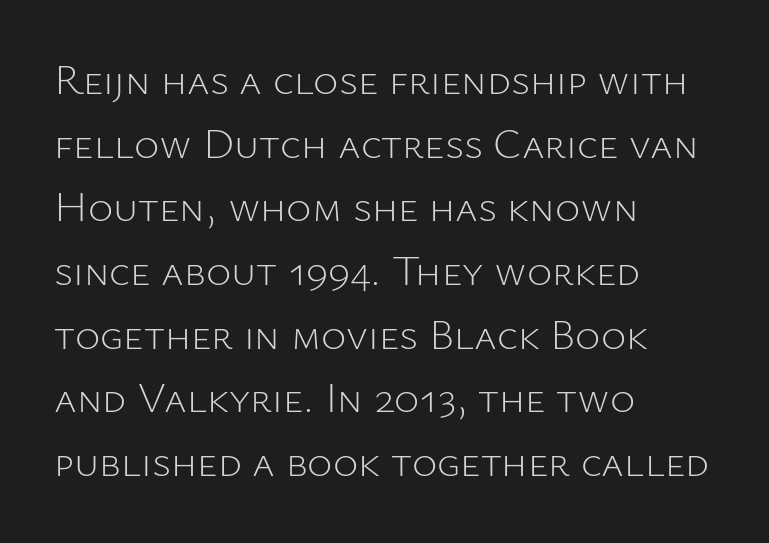
Q: Is the text bold? A: No.
Q: Is the text italic (slanted)? A: No, it is upright.
Q: Is the typeface a serif or a sans-serif typeface? A: Sans-serif.
Q: Is the text underlined? A: No.
Q: How is the paragraph aligned? A: Left-aligned.
Q: Is the spacing between letters normal or unusually wide? A: Normal.
Q: Is the spacing between lines tight, normal or loose? A: Normal.
Q: Width (condensed, normal, or wide)? A: Normal.
Q: Stroke contrast? A: Low.
Q: x-height? A: Medium.
Q: Monospaced? A: No.
